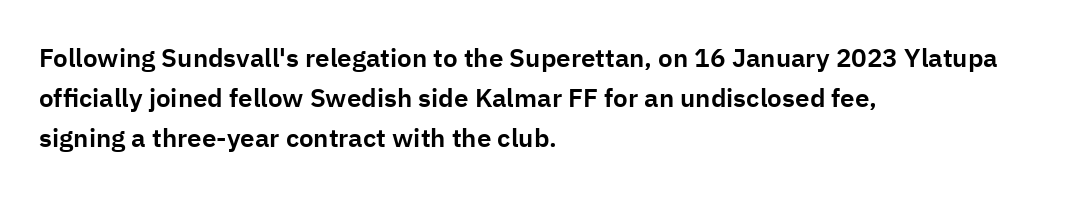
The image shows 26 px text type, upright; set left-aligned, normal line spacing (1.54x), normal letter spacing, not underlined.
